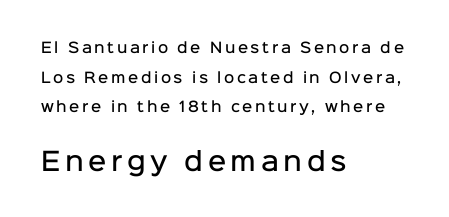
Descenders hang freely into open space. How heavy is the stroke? Medium-heavy — a semibold, shy of bold. Visually, the bottom section dominates because its glyphs are scaled up. Italic: no, the glyphs are upright roman. Every row of glyphs begins at an identical x-position on the left.
